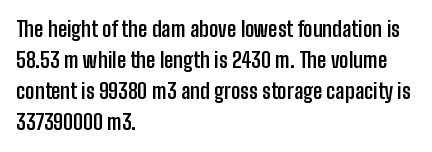
{"italic": "no", "bold": "yes", "underline": "no", "align": "left", "line_spacing": "normal", "line_spacing_ratio": 1.48, "letter_spacing": "normal", "letter_spacing_em": 0.0, "glyph_px": 21}
